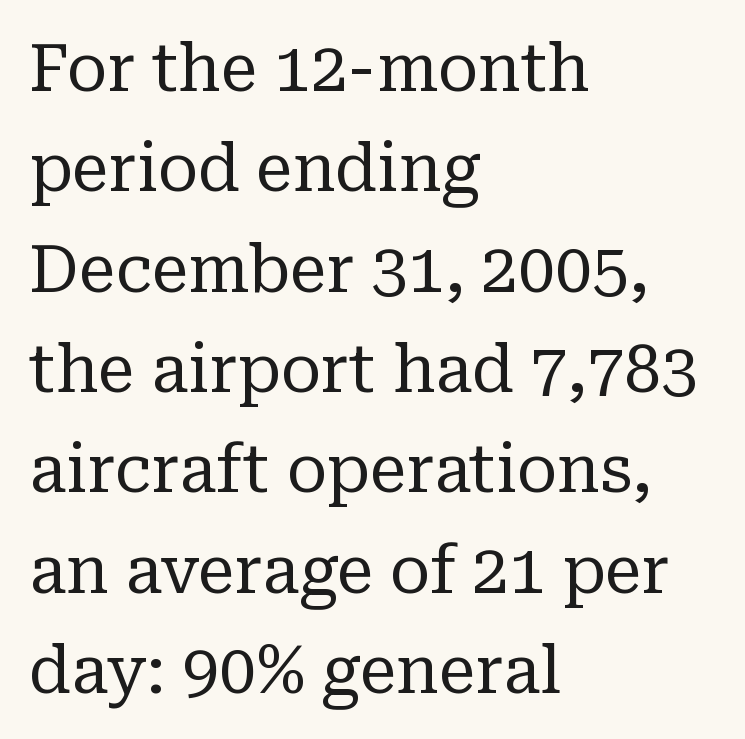
{"serif": "yes", "italic": "no", "bold": "no", "weight": "regular", "width": "normal", "stroke_contrast": "low", "x_height": "medium", "monospaced": "no", "underline": "no", "align": "left", "line_spacing": "normal", "line_spacing_ratio": 1.52, "letter_spacing": "normal", "letter_spacing_em": 0.0, "glyph_px": 66}
